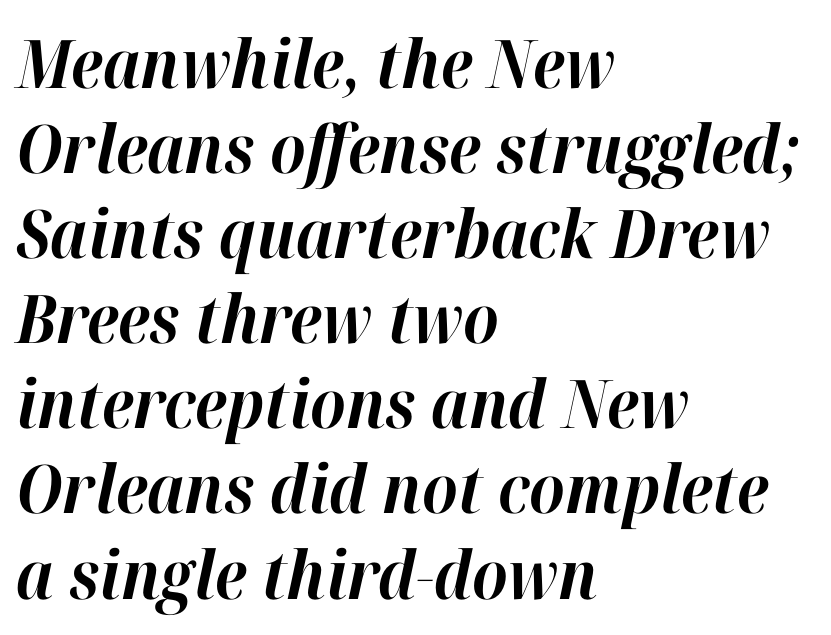
The image shows 67 px bold type, italic (leaning right); set left-aligned, normal line spacing (1.27x), normal letter spacing, not underlined; high stroke contrast and a medium x-height.
